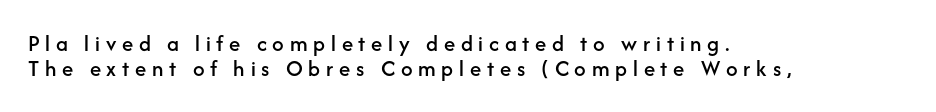
If you drew a ruler down the left edge, every line would touch it. Quick note: interline space is minimal. Unlike italic type, these characters show no tilt at all. Short note: letters widely spaced. The space beneath each line is pristine and unruled.
